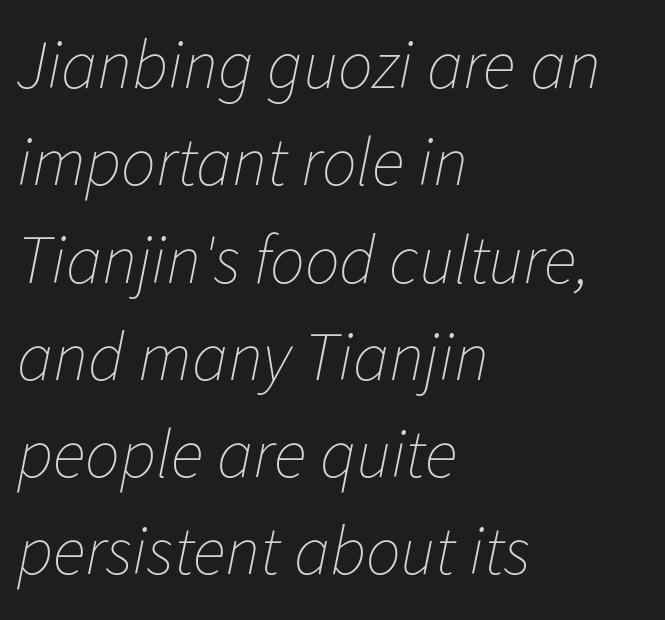
{"italic": "yes", "lean": "right", "slant_degrees": 11, "bold": "no", "weight": "thin", "width": "normal", "stroke_contrast": "low", "x_height": "medium", "monospaced": "no", "underline": "no", "align": "left", "line_spacing": "normal", "line_spacing_ratio": 1.41, "letter_spacing": "normal", "letter_spacing_em": 0.0, "glyph_px": 69}
